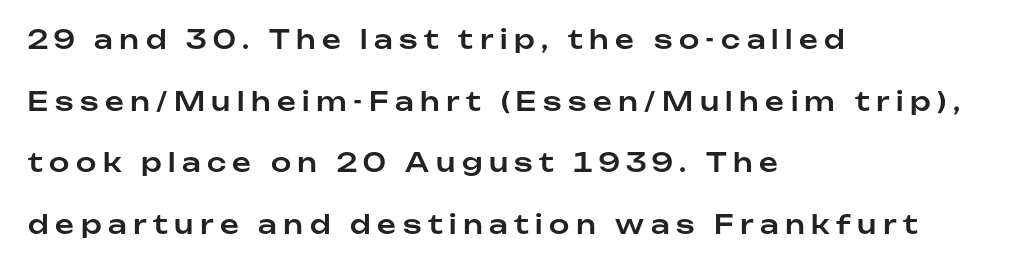
Upright lettering throughout. In terms of leading, this rendering errs on the spacious side. The horizontal fit of the characters is loose and conspicuously gappy. Is the block centered? No — it sits flush against the left margin.
